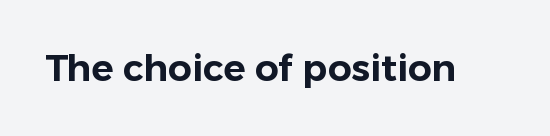
The image shows 37 px sans-serif type, upright; set normal letter spacing, not underlined; low stroke contrast and a medium x-height.
